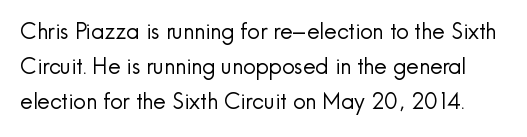
Q: Is the text bold? A: No.
Q: Is the text italic (slanted)? A: No, it is upright.
Q: Is the text underlined? A: No.
Q: Is the spacing between letters normal or unusually wide? A: Normal.
Q: Is the spacing between lines tight, normal or loose? A: Normal.
